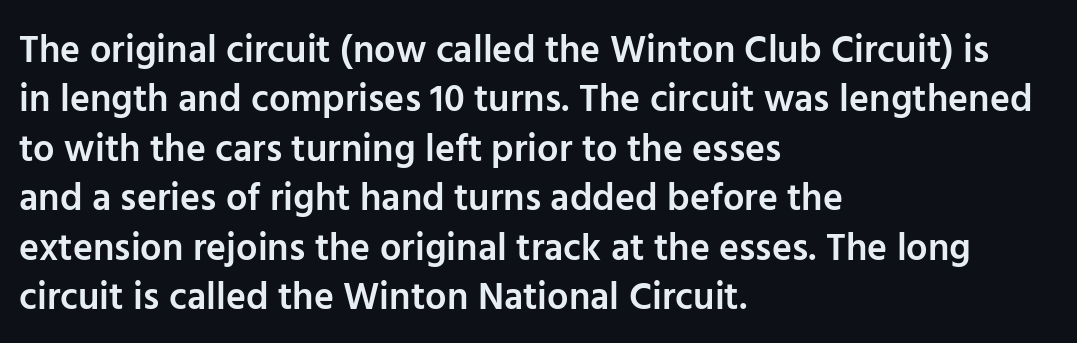
Q: Is the text bold? A: Semi-bold.
Q: Is the text italic (slanted)? A: No, it is upright.
Q: Is the typeface a serif or a sans-serif typeface? A: Sans-serif.
Q: Is the text underlined? A: No.
Q: How is the paragraph aligned? A: Left-aligned.
Q: Is the spacing between letters normal or unusually wide? A: Normal.
Q: Is the spacing between lines tight, normal or loose? A: Normal.
Q: Width (condensed, normal, or wide)? A: Normal.
Q: Stroke contrast? A: Low.
Q: x-height? A: Medium.
Q: Monospaced? A: No.
